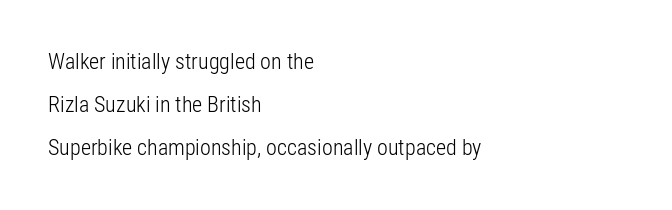
Q: Is the text bold? A: No.
Q: Is the text italic (slanted)? A: No, it is upright.
Q: Is the text underlined? A: No.
Q: How is the paragraph aligned? A: Left-aligned.
Q: Is the spacing between letters normal or unusually wide? A: Normal.
Q: Is the spacing between lines tight, normal or loose? A: Loose.
